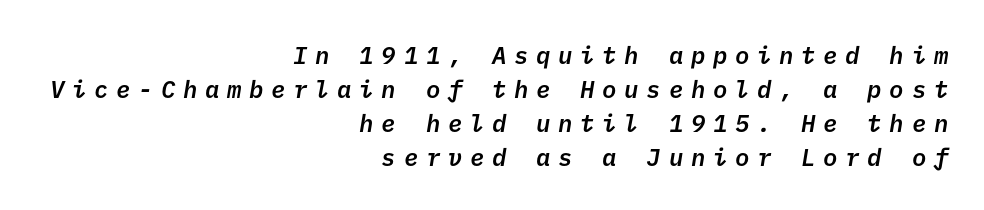
The image shows 24 px text type; set right-aligned, normal line spacing (1.41x), unusually wide letter spacing (+0.32 em), not underlined.
